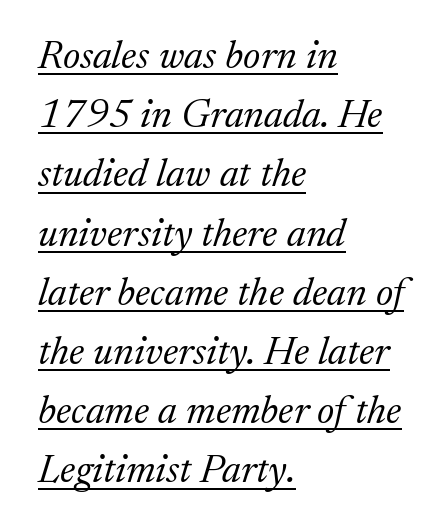
Counters stay open thanks to moderate or lighter strokes. Visually the block forms a straight wall on the left and a jagged coastline on the right. The face used here appears with an underline applied. You could not count columns in this text — the font is proportionally spaced. Designer's note — italics engaged.
